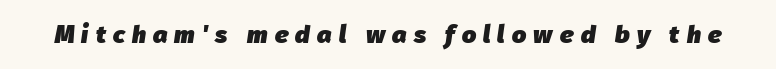
Q: Is the text bold? A: Yes.
Q: Is the text italic (slanted)? A: Yes, it leans right by about 8 degrees.
Q: Is the text underlined? A: No.
Q: Is the spacing between letters normal or unusually wide? A: Unusually wide.
